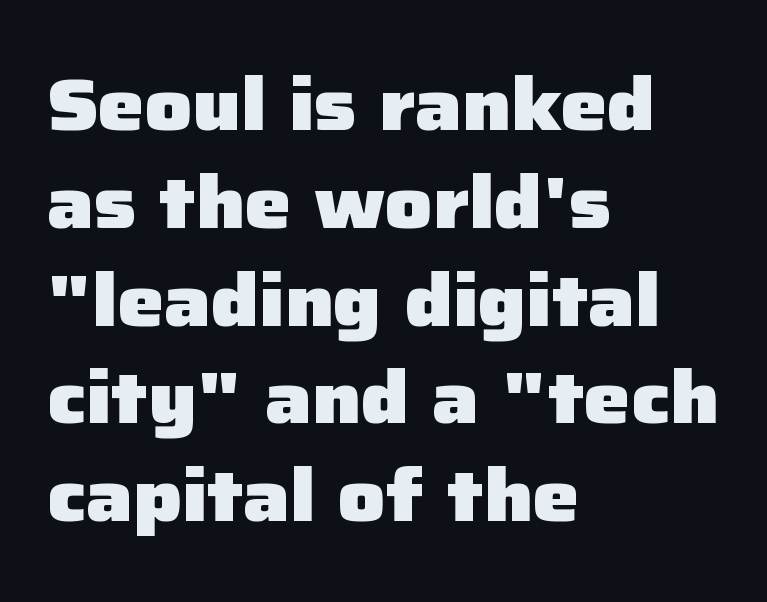
Thick stems and heavy bowls — unmistakably bold. The letters sit at their default tracking, neither squeezed nor spread. This rendering features lettering with no underline. Are there feet on the stems? There aren't — it's a sans.
